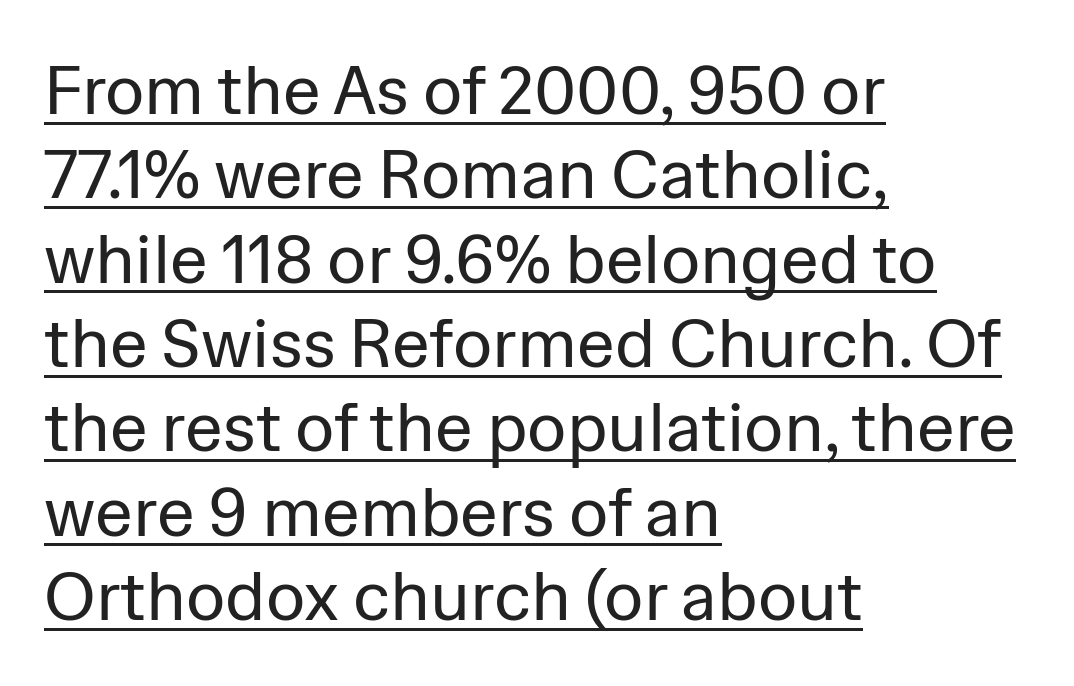
Q: Is the text bold? A: No.
Q: Is the text italic (slanted)? A: No, it is upright.
Q: Is the typeface a serif or a sans-serif typeface? A: Sans-serif.
Q: Is the text underlined? A: Yes.
Q: How is the paragraph aligned? A: Left-aligned.
Q: Is the spacing between letters normal or unusually wide? A: Normal.
Q: Width (condensed, normal, or wide)? A: Normal.
Q: Stroke contrast? A: Low.
Q: x-height? A: Medium.
Q: Monospaced? A: No.
